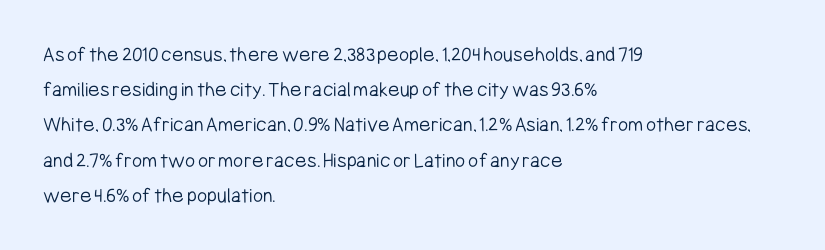
Q: Is the text bold? A: No.
Q: Is the text italic (slanted)? A: No, it is upright.
Q: Is the text underlined? A: No.
Q: How is the paragraph aligned? A: Left-aligned.
Q: Is the spacing between letters normal or unusually wide? A: Normal.
Q: Is the spacing between lines tight, normal or loose? A: Normal.
